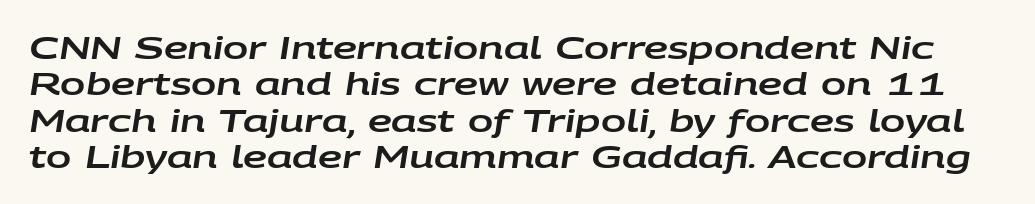
Proportional: the letters do not fall into vertical columns. The passage shown leans; its letterforms are oblique. The space beneath each line is pristine and unruled. What stands out about the letter spacing? Nothing — it is the standard amount.
